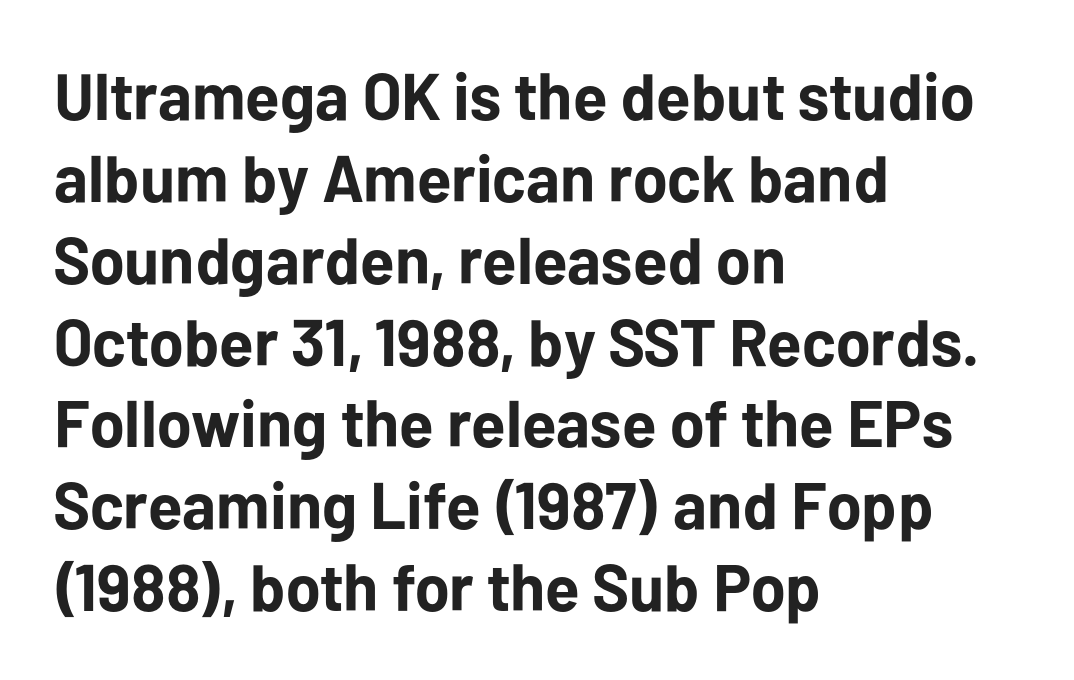
{"serif": "no", "italic": "no", "bold": "yes", "weight": "bold", "width": "normal", "stroke_contrast": "low", "x_height": "medium", "monospaced": "no", "underline": "no", "align": "left", "line_spacing_ratio": 1.24, "letter_spacing": "normal", "letter_spacing_em": 0.0, "glyph_px": 66}
